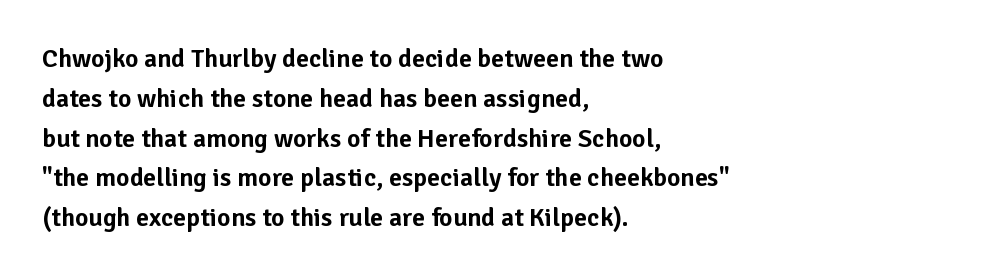
How would I describe the line gaps? Plain and ordinary. Does extra space separate the letters? No, they use regular spacing. These lines stack with their left ends in a neat column. Underlining? Definitely not there. Quick note: not italic, upright.
